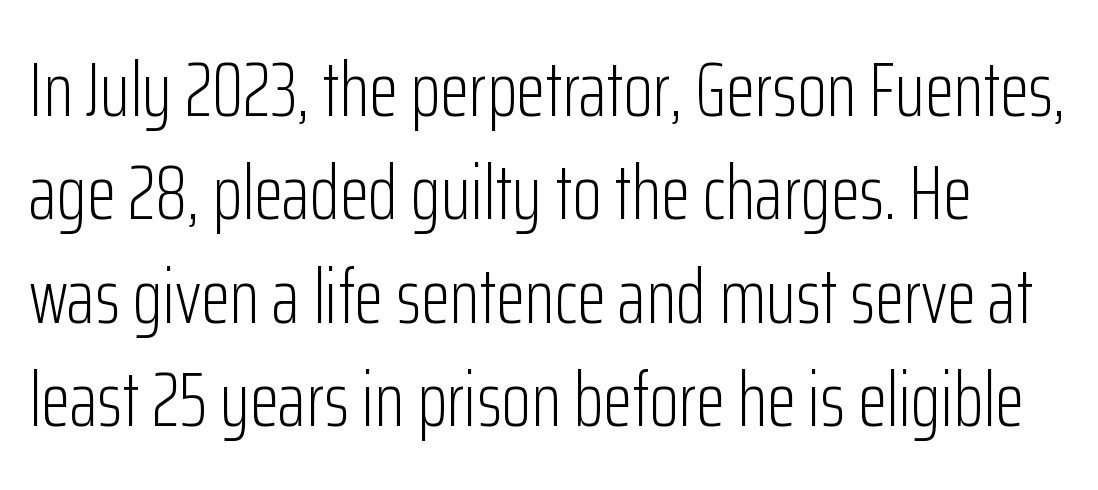
The image shows 76 px light, condensed sans-serif type, upright; set normal line spacing (1.36x), normal letter spacing, not underlined; low stroke contrast and a medium x-height.
